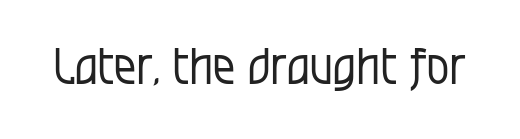
The image shows 50 px regular-weight, condensed sans-serif type, upright; set normal letter spacing, not underlined; low stroke contrast and a large x-height.
